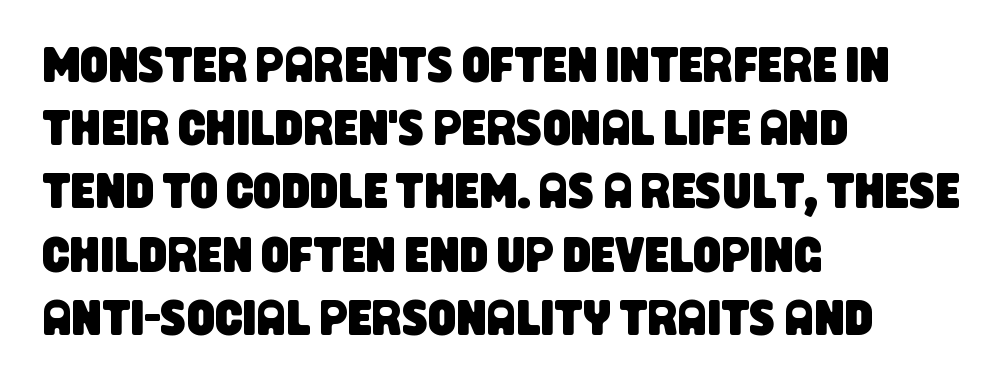
Q: Is the typeface a serif or a sans-serif typeface? A: Sans-serif.
Q: Is the text underlined? A: No.
Q: How is the paragraph aligned? A: Left-aligned.
Q: Is the spacing between letters normal or unusually wide? A: Normal.
Q: Is the spacing between lines tight, normal or loose? A: Normal.
Q: Width (condensed, normal, or wide)? A: Condensed.
Q: Stroke contrast? A: Low.
Q: x-height? A: Large.
Q: Monospaced? A: No.
